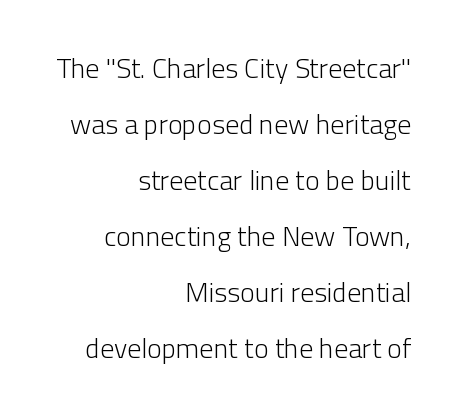
Lines of text with bare space underneath. Italic? Not at all — the glyphs are vertical. The font family rendered here belongs to the sans-serif group. The rendering uses a large line-height, opening up the rows. Default kerning and tracking; the words read as compact shapes.
